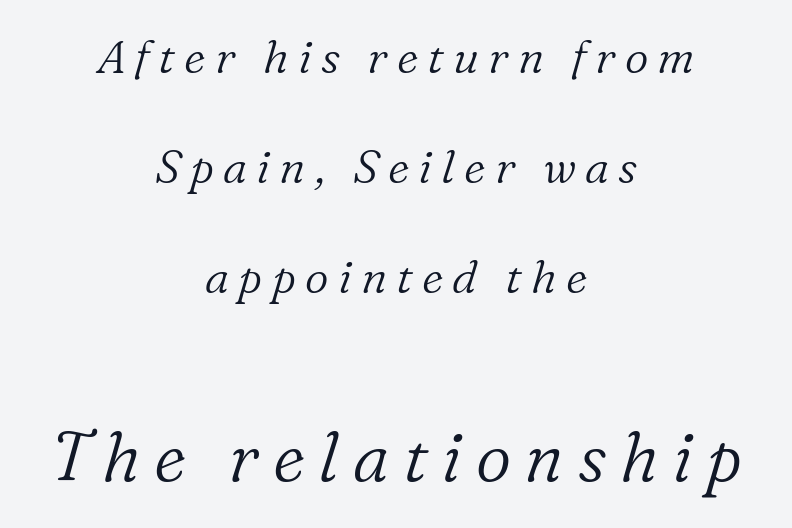
{"serif": "yes", "italic": "yes", "lean": "right", "slant_degrees": 16, "bold": "no", "weight": "light", "width": "normal", "stroke_contrast": "low", "x_height": "medium", "monospaced": "no", "underline": "no", "align": "center", "line_spacing": "loose", "line_spacing_ratio": 2.39, "letter_spacing": "wide", "letter_spacing_em": 0.2, "larger_block": "second", "size_ratio": 1.5, "glyph_px": 69}
